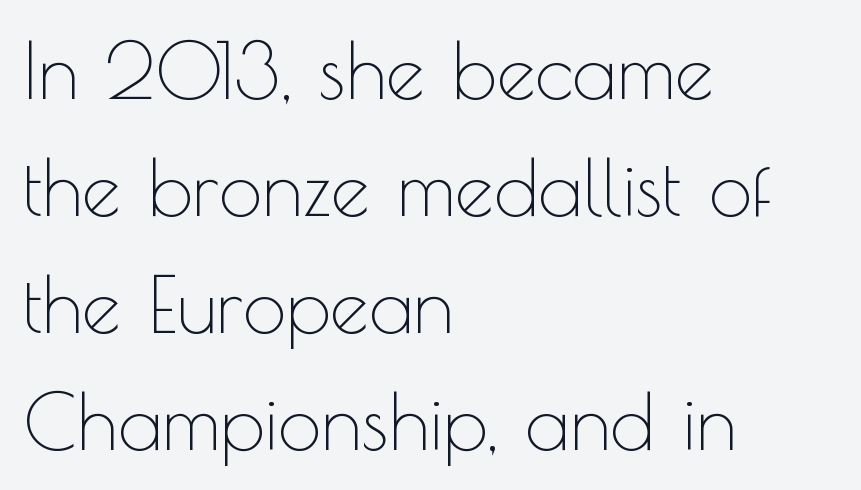
Q: Is the text bold? A: No.
Q: Is the text italic (slanted)? A: No, it is upright.
Q: Is the typeface a serif or a sans-serif typeface? A: Sans-serif.
Q: Is the text underlined? A: No.
Q: How is the paragraph aligned? A: Left-aligned.
Q: Is the spacing between letters normal or unusually wide? A: Normal.
Q: Is the spacing between lines tight, normal or loose? A: Normal.
Q: Width (condensed, normal, or wide)? A: Normal.
Q: x-height? A: Small.
Q: Monospaced? A: No.
